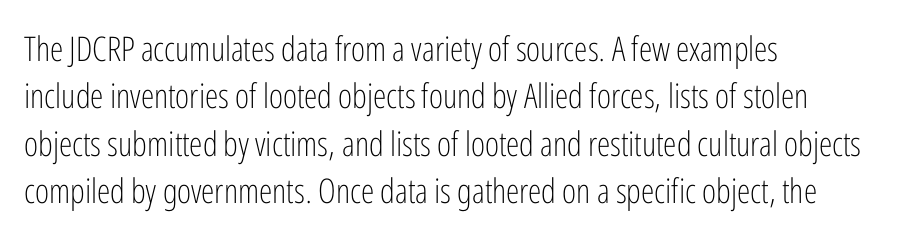
The image shows 34 px light, condensed sans-serif type, upright; set left-aligned, normal line spacing (1.39x), normal letter spacing, not underlined; low stroke contrast and a medium x-height.
